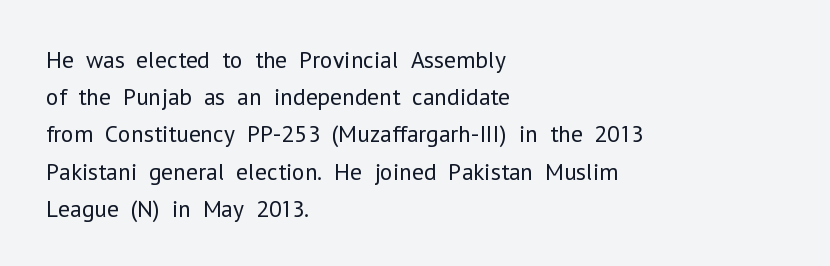
{"italic": "no", "bold": "no", "underline": "no", "align": "left", "line_spacing": "normal", "line_spacing_ratio": 1.55, "letter_spacing": "normal", "letter_spacing_em": 0.0, "glyph_px": 24}
